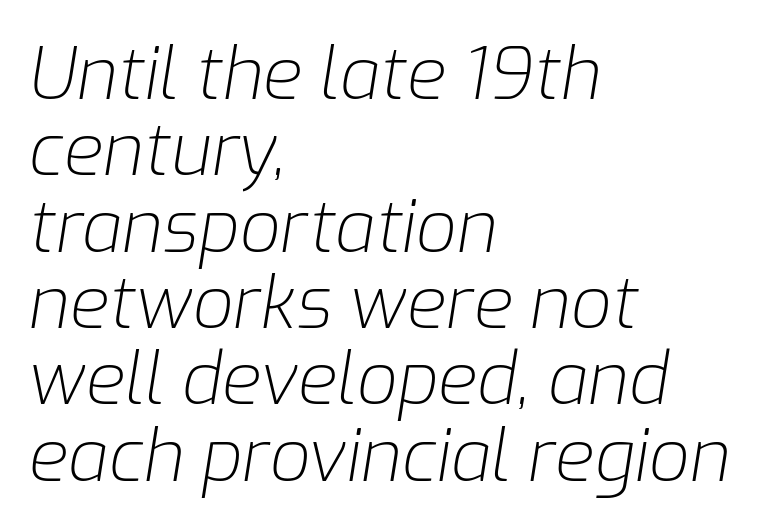
{"italic": "yes", "lean": "right", "slant_degrees": 9, "bold": "no", "weight": "light", "width": "normal", "stroke_contrast": "low", "x_height": "medium", "monospaced": "no", "underline": "no", "align": "left", "line_spacing": "tight", "line_spacing_ratio": 1.06, "letter_spacing": "normal", "letter_spacing_em": 0.0, "glyph_px": 72}
